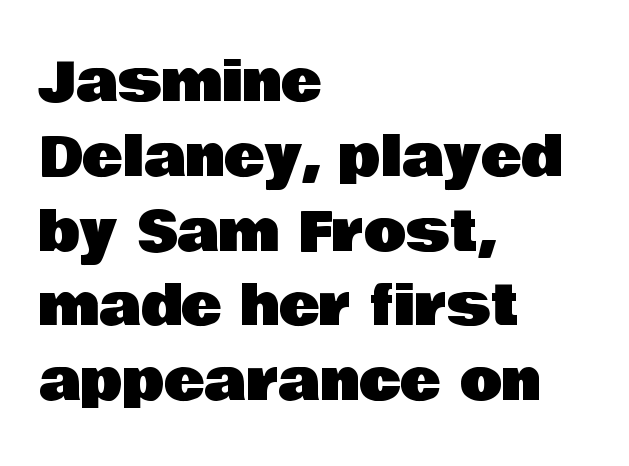
{"serif": "no", "italic": "no", "width": "normal", "stroke_contrast": "low", "x_height": "large", "monospaced": "no", "underline": "no", "align": "left", "line_spacing": "normal", "line_spacing_ratio": 1.36, "letter_spacing": "normal", "letter_spacing_em": 0.0, "glyph_px": 55}
